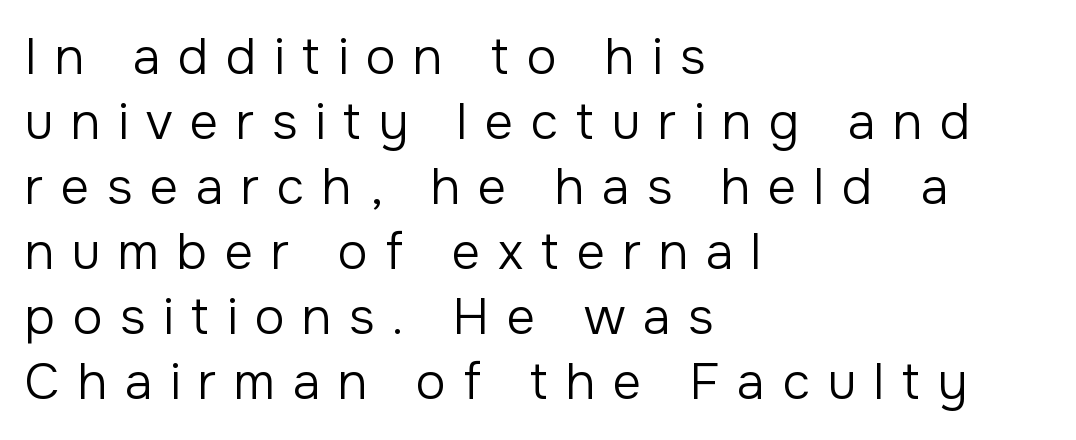
{"serif": "no", "italic": "no", "bold": "no", "weight": "regular", "width": "normal", "stroke_contrast": "low", "x_height": "medium", "monospaced": "no", "underline": "no", "align": "left", "line_spacing": "normal", "line_spacing_ratio": 1.3, "letter_spacing": "wide", "letter_spacing_em": 0.35, "glyph_px": 50}
